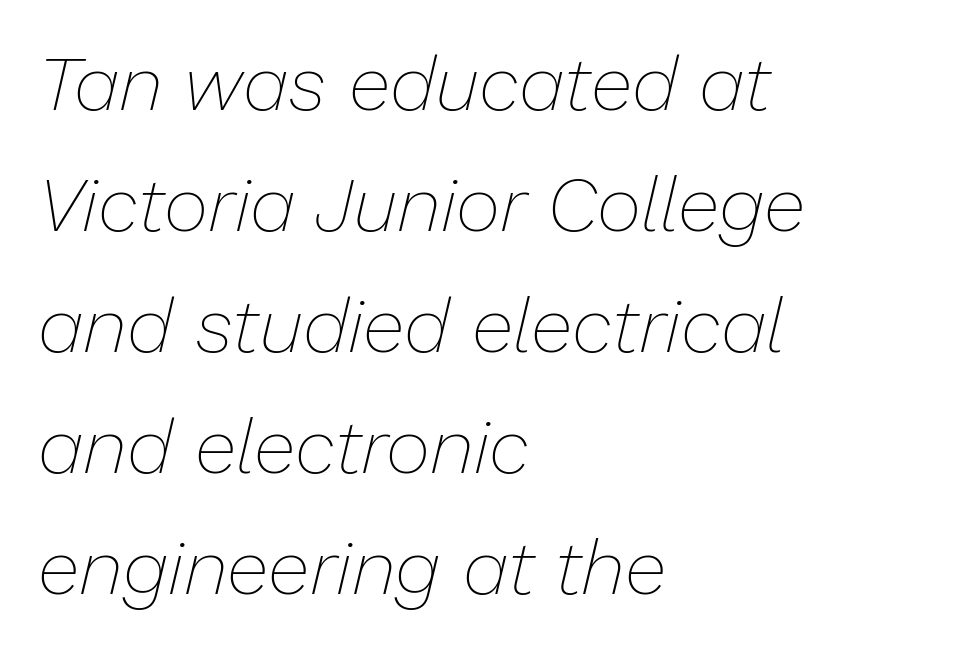
Q: Is the text bold? A: No.
Q: Is the text italic (slanted)? A: Yes, it leans right by about 13 degrees.
Q: Is the text underlined? A: No.
Q: How is the paragraph aligned? A: Left-aligned.
Q: Is the spacing between letters normal or unusually wide? A: Normal.
Q: Is the spacing between lines tight, normal or loose? A: Normal.
Q: Width (condensed, normal, or wide)? A: Normal.
Q: Stroke contrast? A: Low.
Q: x-height? A: Medium.
Q: Monospaced? A: No.
